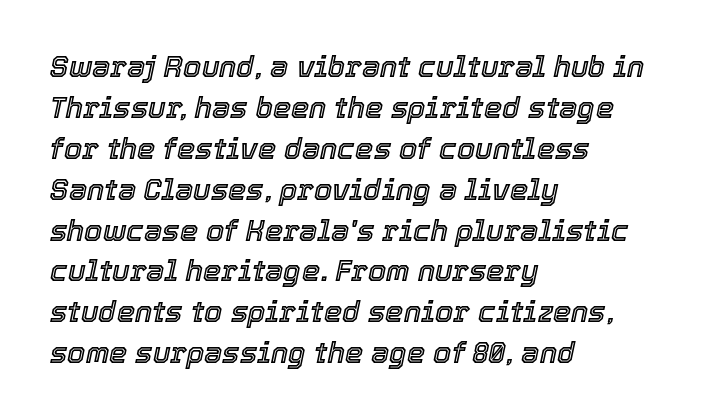
The image shows 29 px text type, italic (leaning right); set left-aligned, normal line spacing (1.41x), normal letter spacing, not underlined; a medium x-height.
